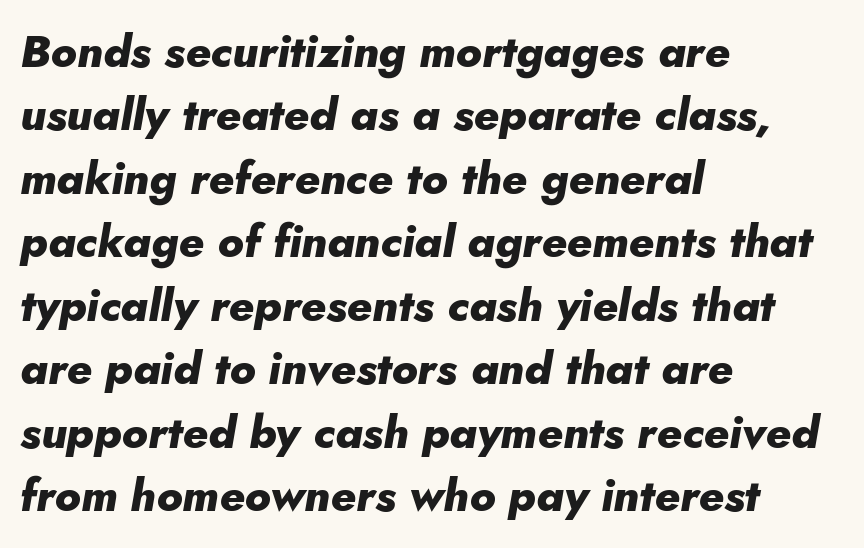
This block has exactly the height ordinary leading produces. These lines keep a tight, regular rhythm from letter to letter. Is this a fixed-width face? No — the glyphs have proportional, varying widths. Each row of text sits above clean, open space. Quick note: italic. A student would call this left alignment; a typographer would say flush left, rag right.
